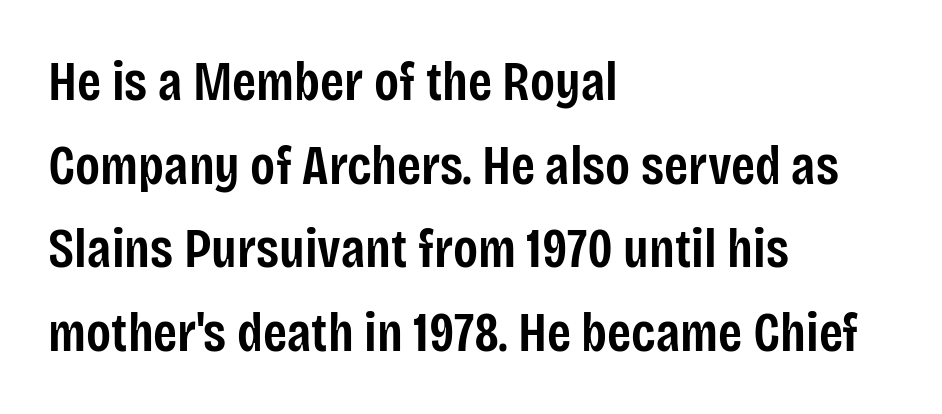
{"serif": "no", "italic": "no", "bold": "semi", "weight": "semibold", "width": "condensed", "stroke_contrast": "low", "x_height": "large", "monospaced": "no", "underline": "no", "align": "left", "line_spacing": "normal", "line_spacing_ratio": 1.52, "letter_spacing": "normal", "letter_spacing_em": 0.0, "glyph_px": 55}
